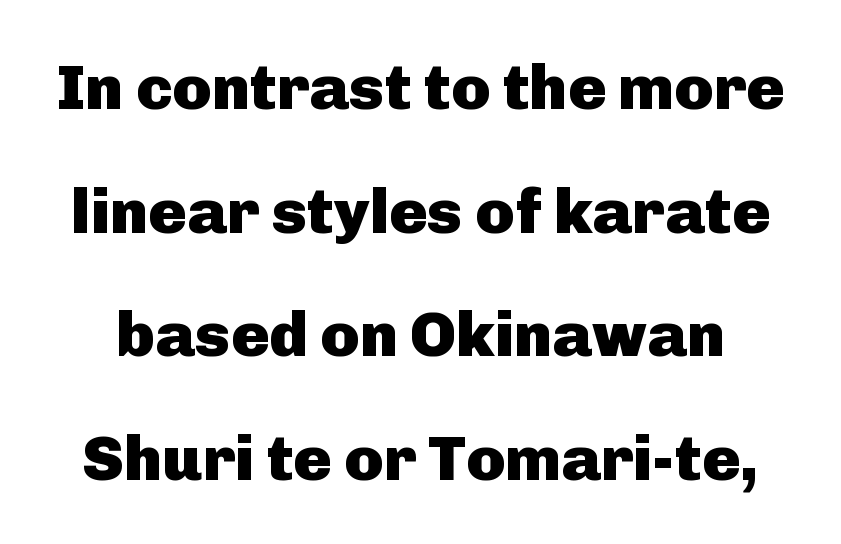
The image shows 64 px heavy sans-serif type, upright; set loose line spacing (1.93x), normal letter spacing, not underlined; low stroke contrast and a medium x-height.
